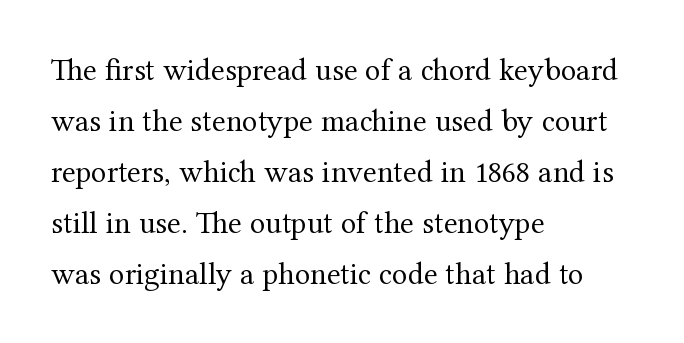
Honestly, the letter spacing is just normal — you wouldn't notice it. Does the copy run flush right? No — it runs flush left. These lines are rendered in a variable-pitch font. Regarding serifs, this sample has them.
